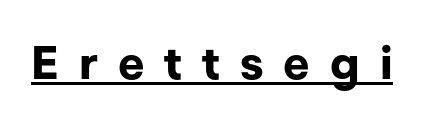
The image shows 46 px bold sans-serif type, upright; set unusually wide letter spacing (+0.44 em), underlined; low stroke contrast and a medium x-height.
